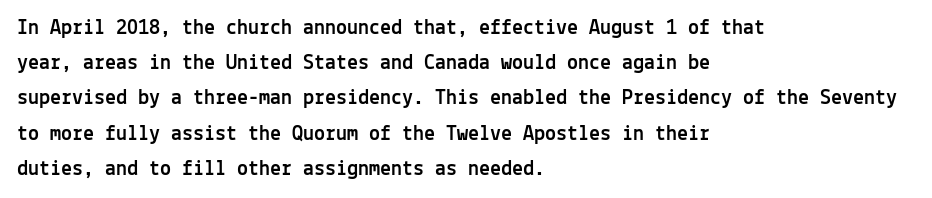
Q: Is the text italic (slanted)? A: No, it is upright.
Q: Is the text underlined? A: No.
Q: How is the paragraph aligned? A: Left-aligned.
Q: Is the spacing between letters normal or unusually wide? A: Normal.
Q: Is the spacing between lines tight, normal or loose? A: Normal.
